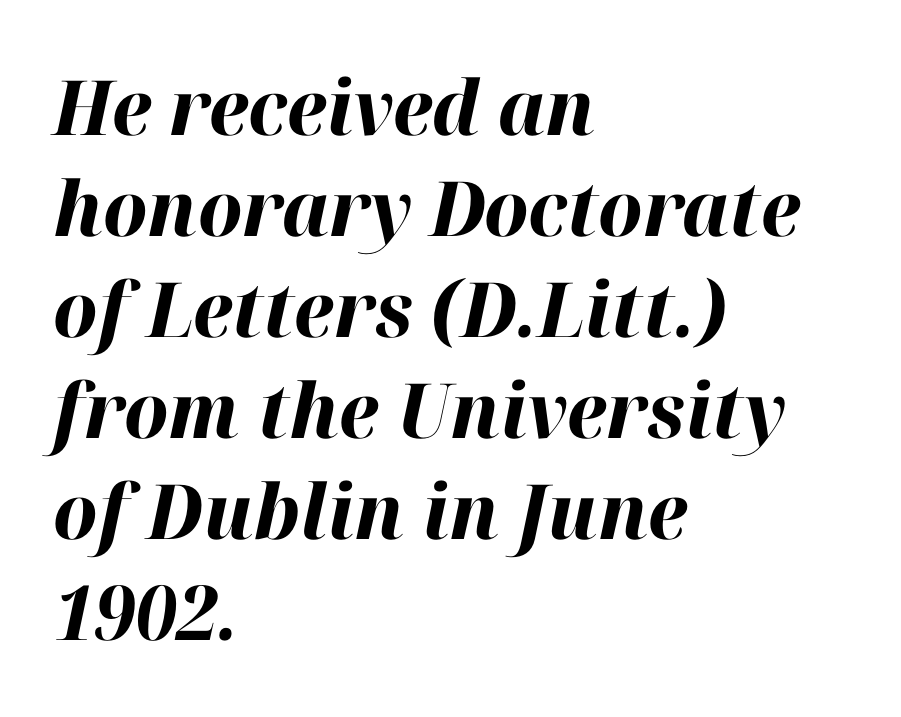
Horizontal bands of white between lines are of average thickness. Horizontally, the lines are justified to the leading edge only. Heft: maximum for text — a bold. Here the glyphs are tracked normally, forming tight word shapes. Just letters on the line, the space beneath them empty.
